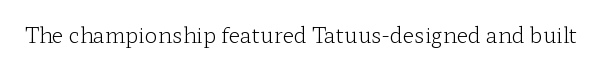
The image shows 21 px text type, upright; set normal letter spacing, not underlined.
